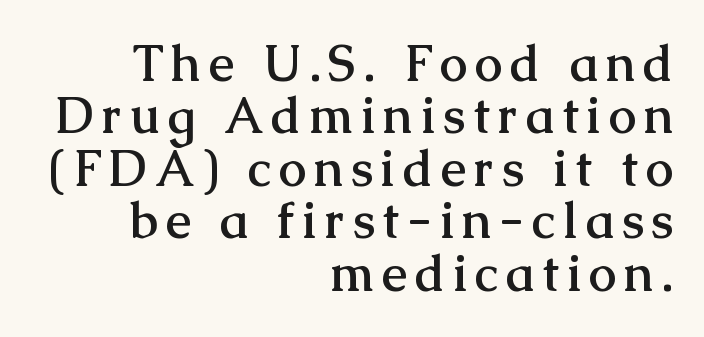
The image shows 50 px semibold serif type, upright; set right-aligned, tight line spacing (1.05x), not underlined; medium stroke contrast and a medium x-height.
